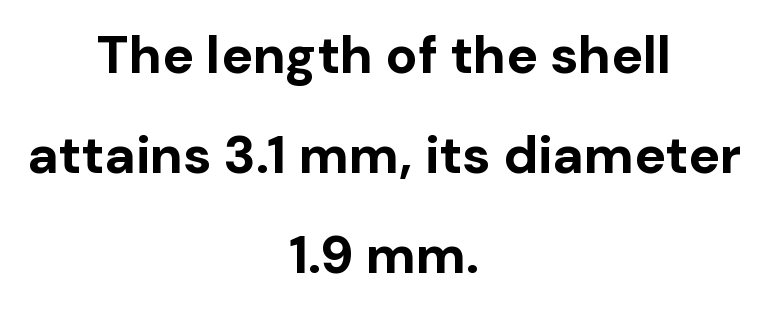
The typesetting leans heavy: a genuine bold. Is the block centered? Yes — each line is placed symmetrically about the middle. Plain, unruled lines of type. Each letter keeps its own natural width here, so spacing adapts to shape. Observe the ordinary spacing: letters are neighbours, not strangers. A roman cut, with each character standing at attention.
